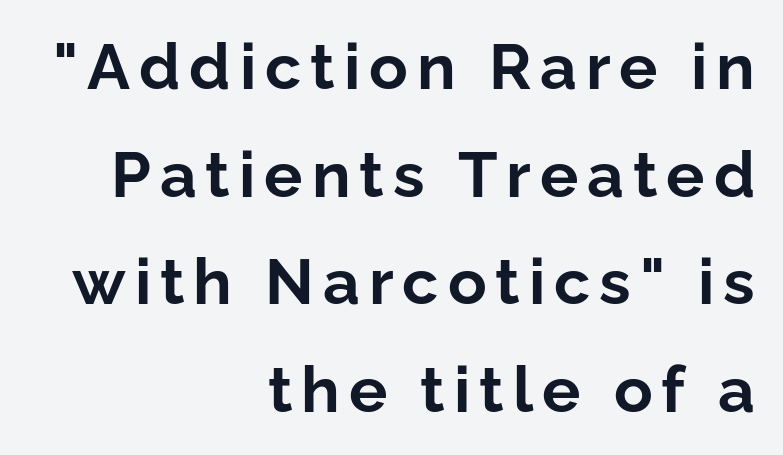
The image shows 64 px bold sans-serif type, upright; set right-aligned, normal line spacing (1.68x), not underlined; low stroke contrast and a medium x-height.
